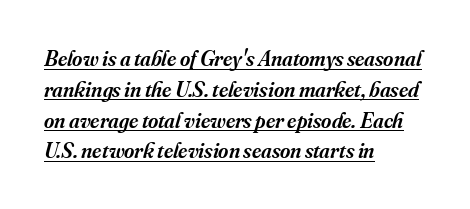
{"italic": "yes", "lean": "right", "slant_degrees": 16, "bold": "semi", "underline": "yes", "align": "left", "line_spacing": "normal", "line_spacing_ratio": 1.4, "letter_spacing": "normal", "letter_spacing_em": 0.0, "glyph_px": 22}
